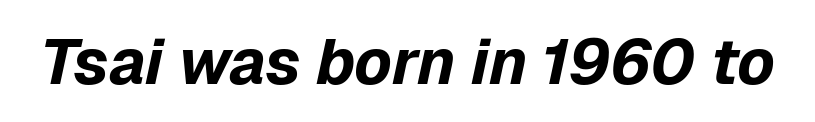
The image shows 64 px bold type, italic (leaning right); set normal letter spacing, not underlined; low stroke contrast and a medium x-height.
